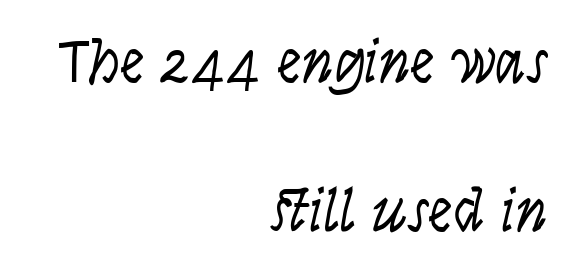
The rendering uses natural spacing where letterforms have individual widths. The font's italic variant was chosen for this text. Summary of weight: not heavy and not bold. The paragraph has a hard right edge and a soft left edge. Type without underlining.
